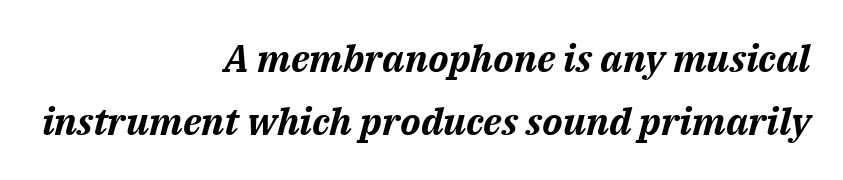
Typeset ragged left — the right edge is the straight one. Typographic density is high because the face is bold. Spacing verdict: proportional, widths tailored to each character. These lines sit exactly where default settings would place them. You can tell it's italic because the verticals aren't actually vertical.
